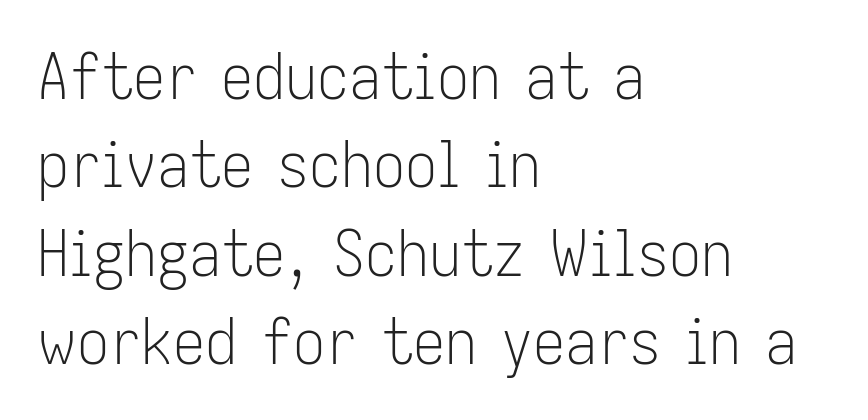
{"serif": "no", "italic": "no", "bold": "no", "weight": "light", "width": "condensed", "stroke_contrast": "low", "x_height": "medium", "monospaced": "no", "underline": "no", "align": "left", "line_spacing": "normal", "line_spacing_ratio": 1.38, "letter_spacing": "normal", "letter_spacing_em": 0.0, "glyph_px": 64}
